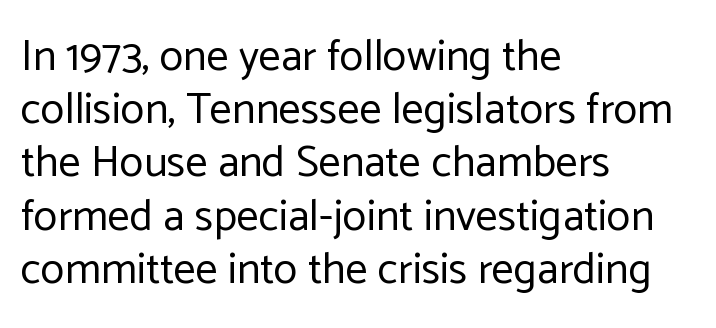
Varying glyph widths throughout — classic text-font behaviour. The typesetting does not lean heavy: it is not bold. To sum up the face: it is a sans, with no serifs. Style check: upright. This rendering features lettering with no underline.
